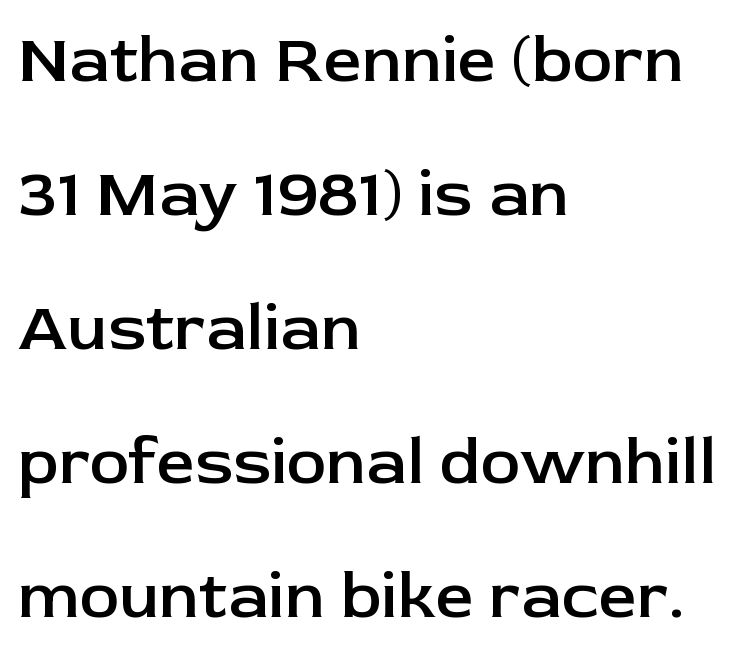
The image shows 67 px semibold sans-serif type, upright; set left-aligned, loose line spacing (2.0x), normal letter spacing, not underlined; low stroke contrast and a medium x-height.
